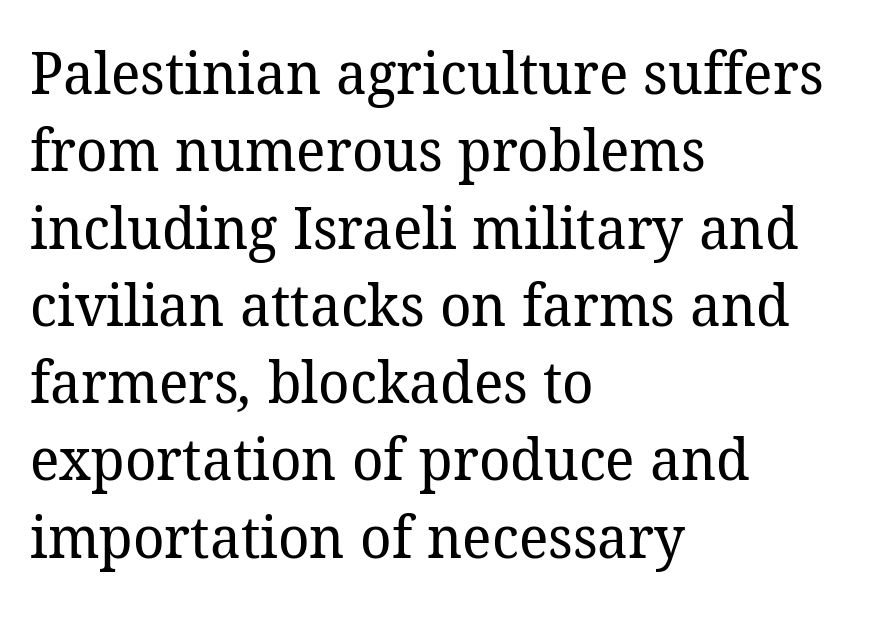
{"serif": "yes", "bold": "no", "weight": "regular", "width": "normal", "stroke_contrast": "low", "x_height": "medium", "monospaced": "no", "underline": "no", "align": "left", "line_spacing": "normal", "line_spacing_ratio": 1.31, "letter_spacing": "normal", "letter_spacing_em": 0.0, "glyph_px": 59}
